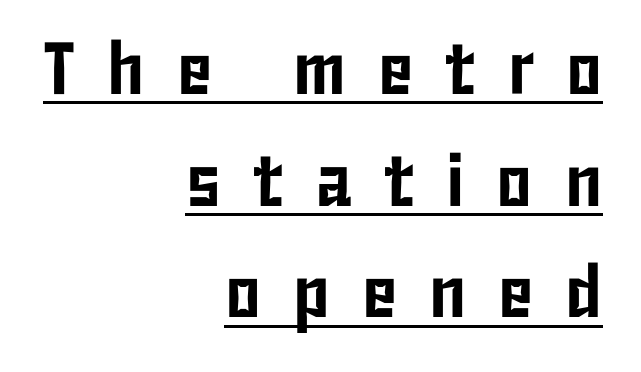
{"serif": "no", "italic": "no", "width": "condensed", "stroke_contrast": "low", "x_height": "medium", "monospaced": "no", "underline": "yes", "align": "right", "line_spacing": "normal", "line_spacing_ratio": 1.51, "letter_spacing": "wide", "letter_spacing_em": 0.43, "glyph_px": 74}
